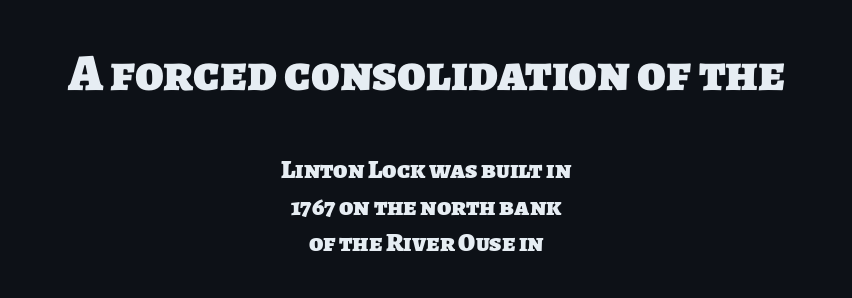
{"serif": "no", "bold": "yes", "weight": "heavy", "width": "normal", "stroke_contrast": "low", "x_height": "large", "monospaced": "no", "underline": "no", "align": "center", "line_spacing": "normal", "line_spacing_ratio": 1.4, "letter_spacing": "normal", "letter_spacing_em": 0.0, "larger_block": "first", "size_ratio": 2.0, "glyph_px": 52}
